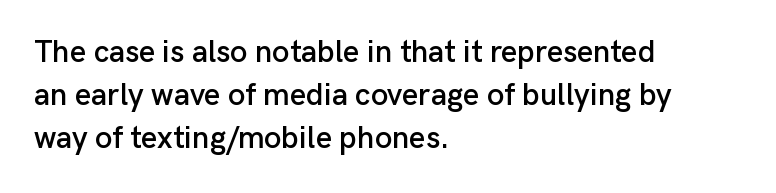
{"serif": "no", "italic": "no", "width": "normal", "stroke_contrast": "low", "x_height": "medium", "monospaced": "no", "underline": "no", "align": "left", "line_spacing": "normal", "line_spacing_ratio": 1.39, "letter_spacing": "normal", "letter_spacing_em": 0.0, "glyph_px": 31}
